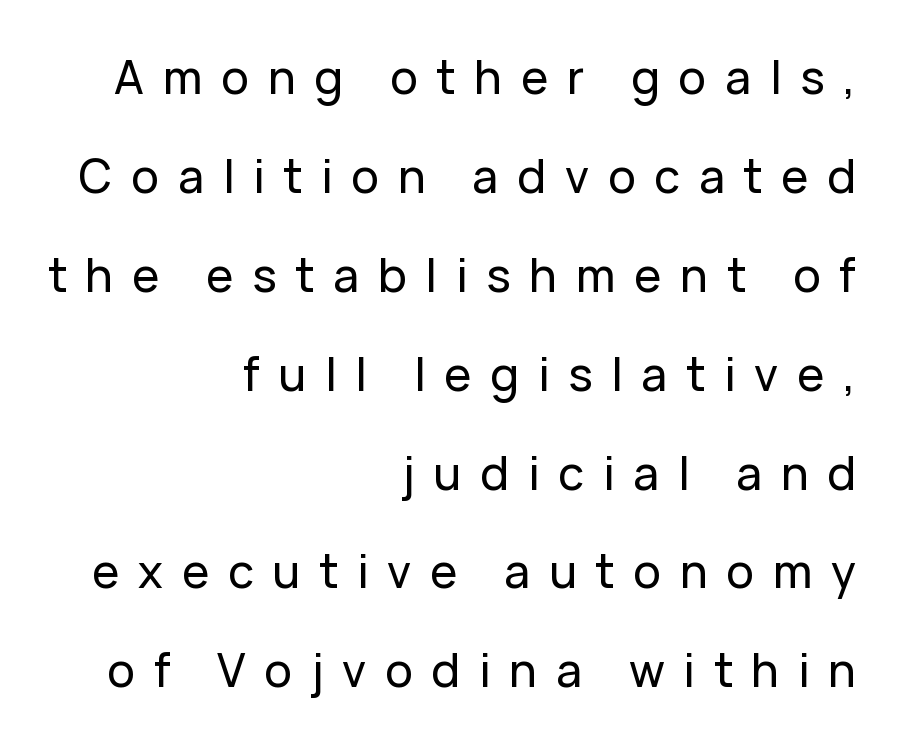
The characters display no serif detailing; their extremities are plain. Which margin do the lines hug? The right one — the left edge is uneven. What stands out about the letter spacing? Its width — letters are far apart. In terms of leading, this rendering errs on the spacious side. A bare baseline throughout the passage. If you drew a line through each stem, it would be perfectly vertical.
